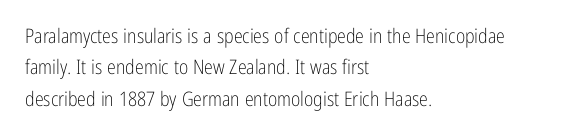
The image shows 20 px text type, upright; set left-aligned, normal line spacing (1.57x), normal letter spacing, not underlined.
